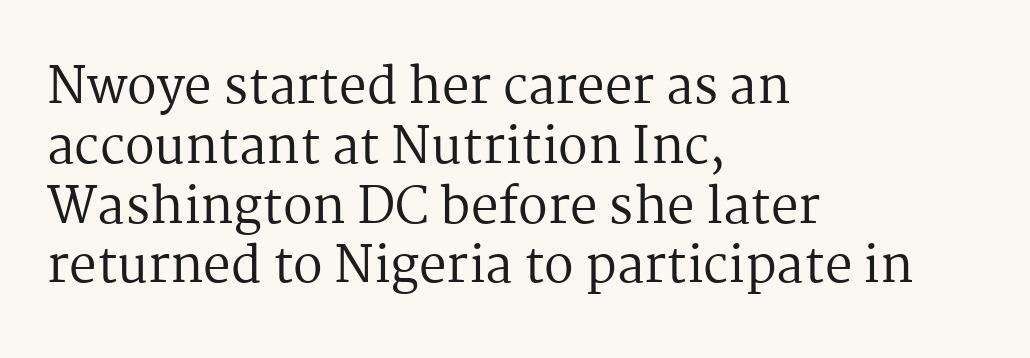
On a weight scale, this lands at 450 or below. The type family on display is of the serif kind. Vertical strokes here are truly vertical. Students, note that the glyphs here touch the page at normal intervals. Varying glyph widths throughout — classic text-font behaviour.
